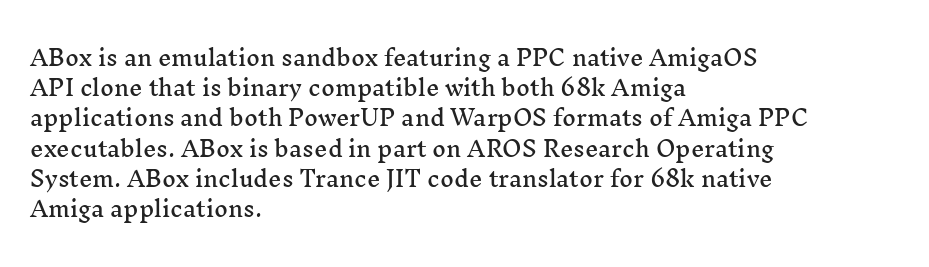
Q: Is the text italic (slanted)? A: No, it is upright.
Q: Is the text underlined? A: No.
Q: How is the paragraph aligned? A: Left-aligned.
Q: Is the spacing between letters normal or unusually wide? A: Normal.
Q: Is the spacing between lines tight, normal or loose? A: Normal.
